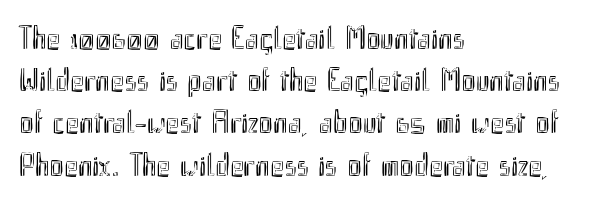
Q: Is the text italic (slanted)? A: No, it is upright.
Q: Is the text underlined? A: No.
Q: How is the paragraph aligned? A: Left-aligned.
Q: Is the spacing between letters normal or unusually wide? A: Normal.
Q: Is the spacing between lines tight, normal or loose? A: Normal.
Q: Width (condensed, normal, or wide)? A: Condensed.
Q: x-height? A: Small.
Q: Monospaced? A: No.
